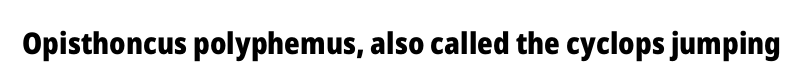
Q: Is the text bold? A: Yes.
Q: Is the text italic (slanted)? A: No, it is upright.
Q: Is the typeface a serif or a sans-serif typeface? A: Sans-serif.
Q: Is the text underlined? A: No.
Q: Is the spacing between letters normal or unusually wide? A: Normal.
Q: Width (condensed, normal, or wide)? A: Normal.
Q: Stroke contrast? A: Low.
Q: x-height? A: Medium.
Q: Monospaced? A: No.
